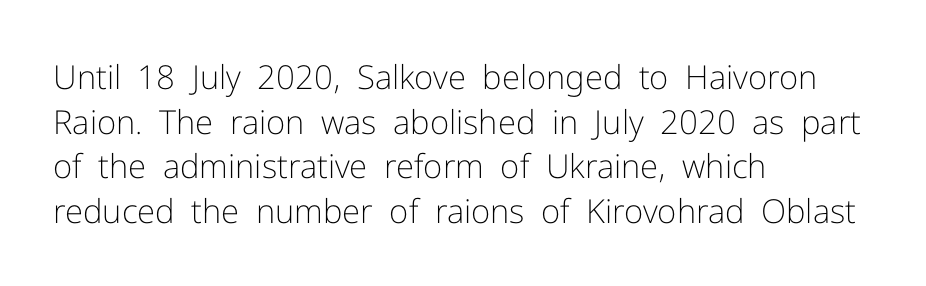
The image shows 33 px light sans-serif type, upright; set left-aligned, normal line spacing (1.35x), normal letter spacing, not underlined; low stroke contrast and a medium x-height.
